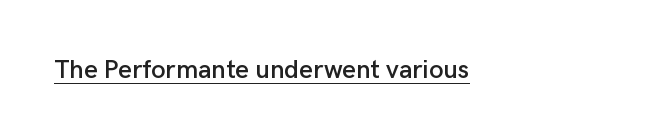
Q: Is the text italic (slanted)? A: No, it is upright.
Q: Is the text underlined? A: Yes.
Q: How is the paragraph aligned? A: Left-aligned.
Q: Is the spacing between letters normal or unusually wide? A: Normal.
